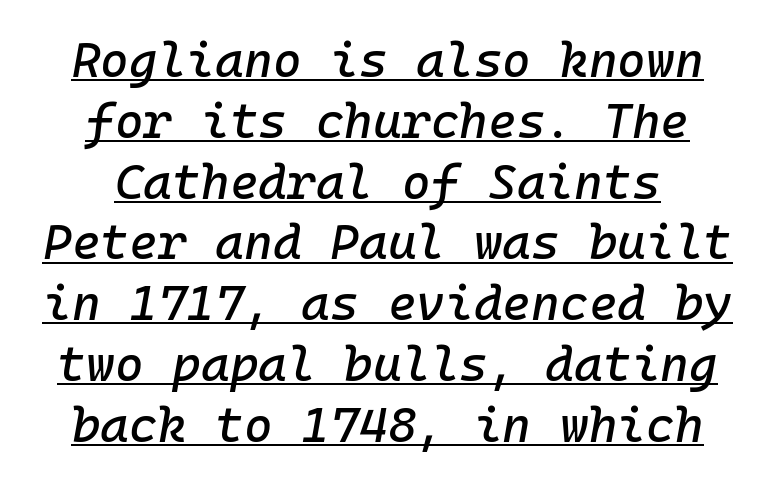
Horizontal alignment here is central, giving a formal, balanced look. When letters slant like this, we call the style italic. A baseline rule has been typeset under these characters. Think of a typewriter: that constant character pitch is what you see here.
